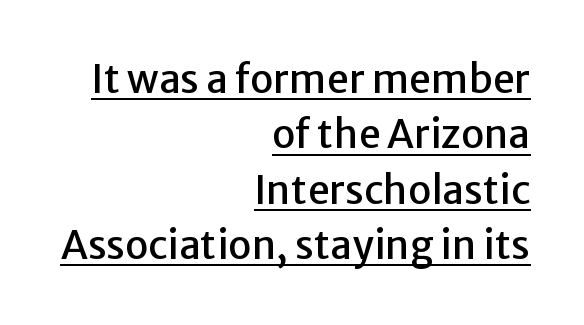
Q: Is the text italic (slanted)? A: No, it is upright.
Q: Is the typeface a serif or a sans-serif typeface? A: Sans-serif.
Q: Is the text underlined? A: Yes.
Q: How is the paragraph aligned? A: Right-aligned.
Q: Is the spacing between letters normal or unusually wide? A: Normal.
Q: Is the spacing between lines tight, normal or loose? A: Normal.
Q: Width (condensed, normal, or wide)? A: Normal.
Q: Stroke contrast? A: Low.
Q: x-height? A: Medium.
Q: Monospaced? A: No.
